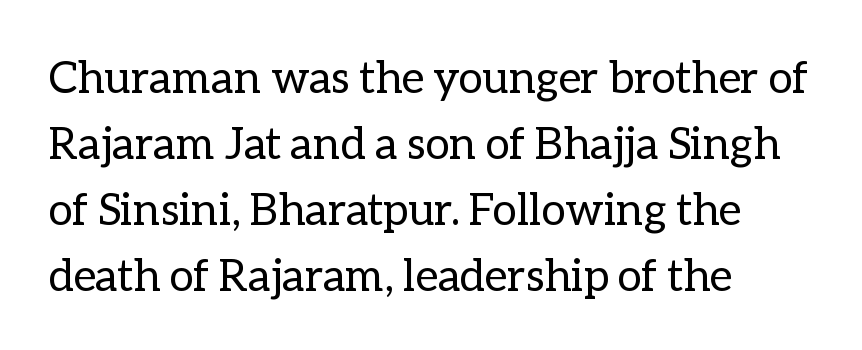
Rendered with straight, roman letterforms. The typesetter chose a ragged-right arrangement here. This sample has the flowing, uneven cadence of proportional lettering. The passage shown has conventional tracking throughout. Only glyphs here, with clear space below each row.
